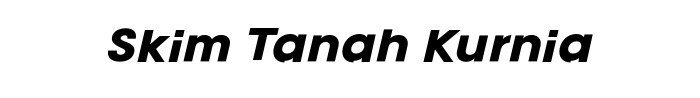
The image shows 40 px heavy type, italic (leaning right); set normal letter spacing, not underlined; low stroke contrast and a large x-height.
